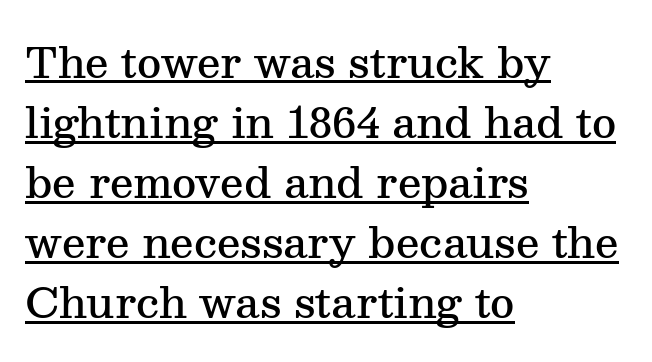
The image shows 42 px semibold serif type, upright; set left-aligned, normal line spacing (1.43x), normal letter spacing, underlined; medium stroke contrast and a medium x-height.
